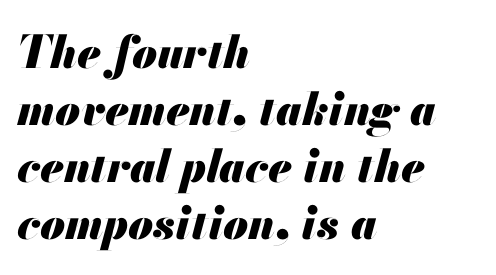
Q: Is the text bold? A: Yes.
Q: Is the text italic (slanted)? A: Yes, it leans right by about 13 degrees.
Q: Is the text underlined? A: No.
Q: How is the paragraph aligned? A: Left-aligned.
Q: Is the spacing between letters normal or unusually wide? A: Normal.
Q: Is the spacing between lines tight, normal or loose? A: Normal.
Q: Width (condensed, normal, or wide)? A: Normal.
Q: Stroke contrast? A: Medium.
Q: x-height? A: Small.
Q: Monospaced? A: No.
